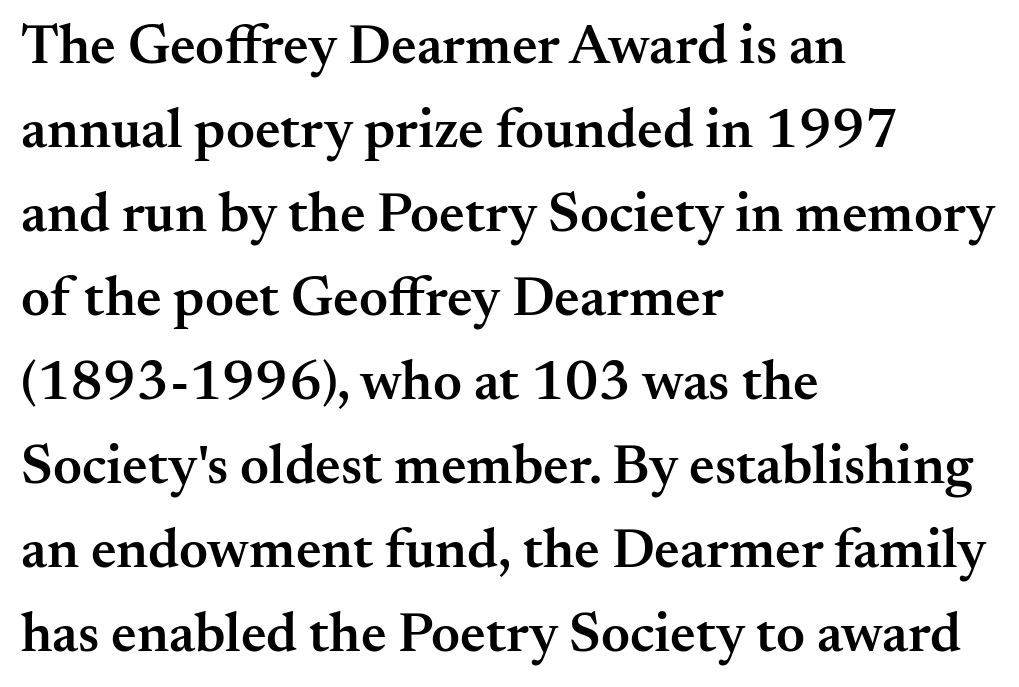
A clean baseline with only descenders dipping below it. Compared with typical paragraphs, the rows here are spaced about the same. The passage shown is typeset with a serif family. The horizontal fit of the characters is conventional and even.
